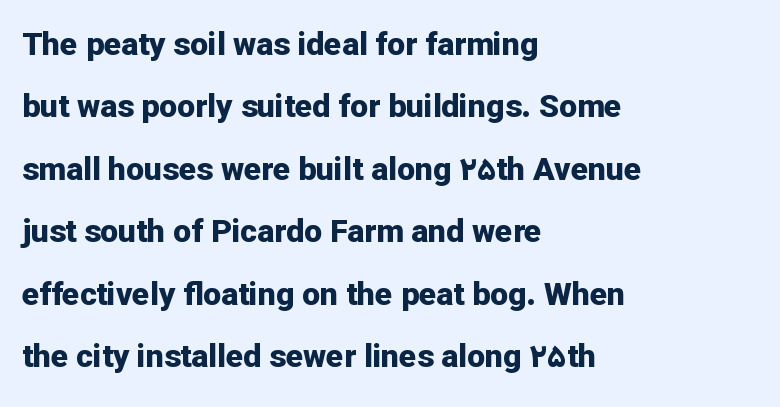
Each letter's strokes conclude bluntly, with no projecting serifs. Every row of glyphs begins at an identical x-position on the left. The rendering uses natural spacing where letterforms have individual widths. The letters are bold, with thick, heavy strokes.
